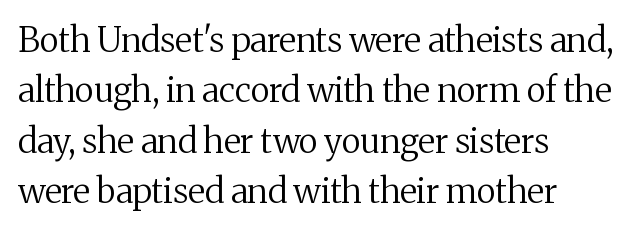
Normally led — the rows are evenly, conventionally spaced. Is there any slant? The stems are plumb. Stroke terminals: seriffed. A typesetter would call this proportional, since set widths differ per character. How are the letters spaced? Ordinarily, with no added tracking. The baseline area is clear.
